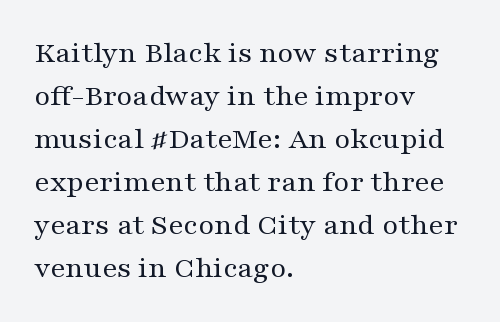
The image shows 31 px regular-weight, wide serif type, upright; set left-aligned, normal line spacing (1.39x), normal letter spacing, not underlined; medium stroke contrast and a medium x-height.
